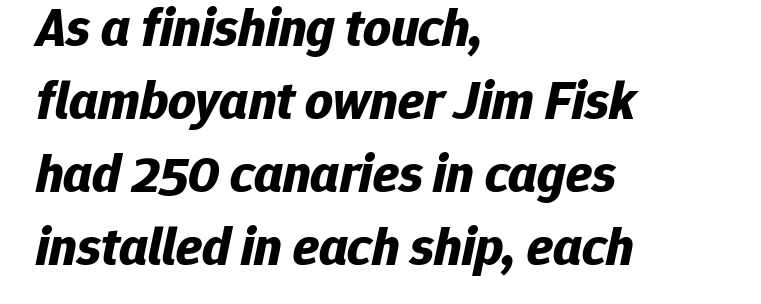
The image shows 54 px bold type, italic (leaning right); set left-aligned, normal line spacing (1.35x), normal letter spacing, not underlined; low stroke contrast and a medium x-height.
